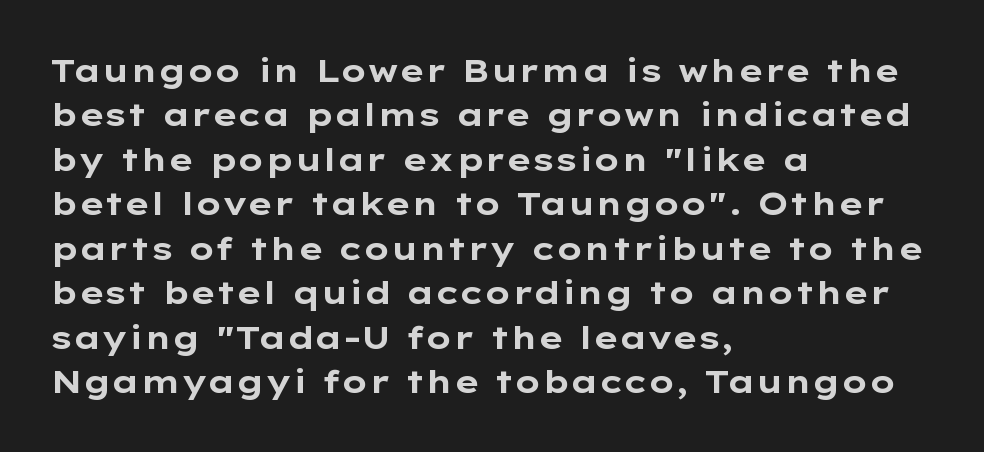
{"serif": "no", "italic": "no", "bold": "yes", "weight": "bold", "width": "wide", "stroke_contrast": "low", "x_height": "medium", "monospaced": "no", "underline": "no", "align": "left", "line_spacing": "normal", "line_spacing_ratio": 1.39, "letter_spacing": "normal", "letter_spacing_em": 0.0, "glyph_px": 32}
